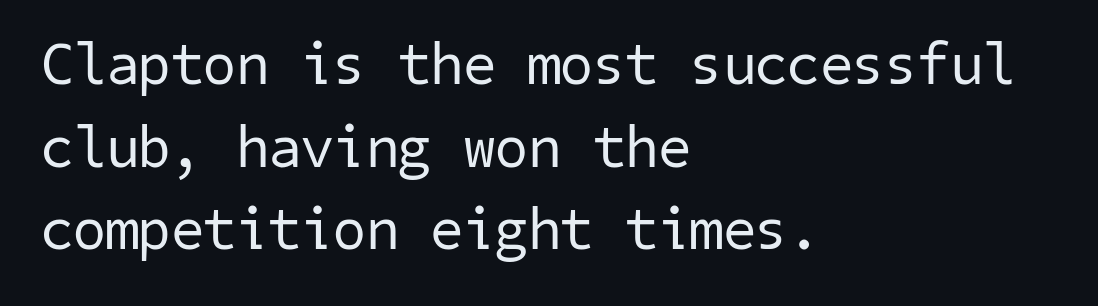
The image shows 59 px regular-weight sans-serif type; set left-aligned, normal line spacing (1.4x), normal letter spacing, not underlined; low stroke contrast and a medium x-height.
